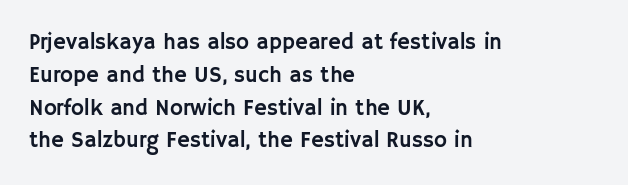
The specimen omits any rule beneath the text block's lines. Is the letter spacing exaggerated? No — it looks like the ordinary default. The typography opts for an upright posture over an oblique one. The rag falls on the right side of this text block. Baseline-to-baseline distance is the conventional proportion of letter height.
